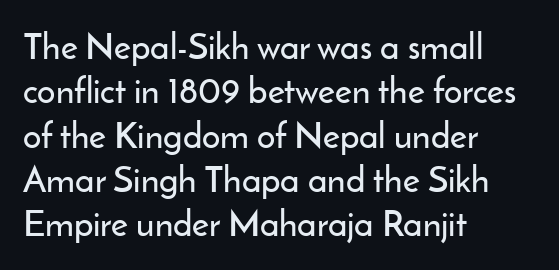
The image shows 36 px sans-serif type, upright; set left-aligned, line spacing 1.23x, normal letter spacing, not underlined; low stroke contrast and a small x-height.
